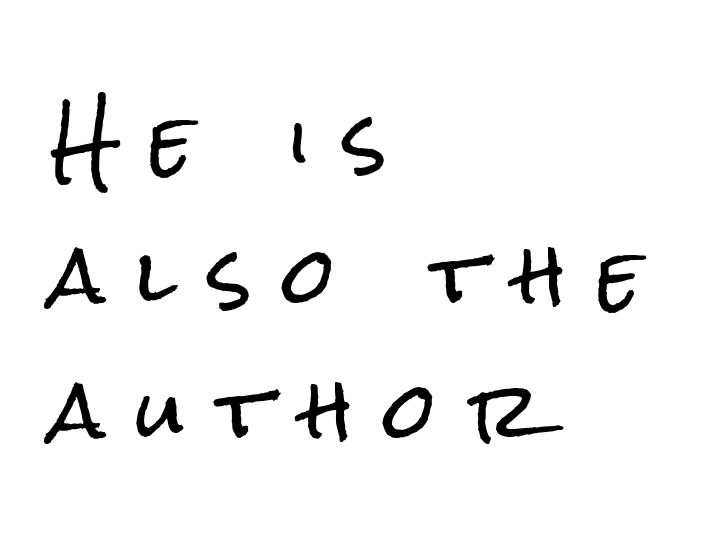
{"serif": "no", "italic": "no", "width": "condensed", "stroke_contrast": "low", "x_height": "medium", "monospaced": "no", "underline": "no", "align": "left", "line_spacing_ratio": 1.8, "letter_spacing": "wide", "letter_spacing_em": 0.43, "glyph_px": 75}
